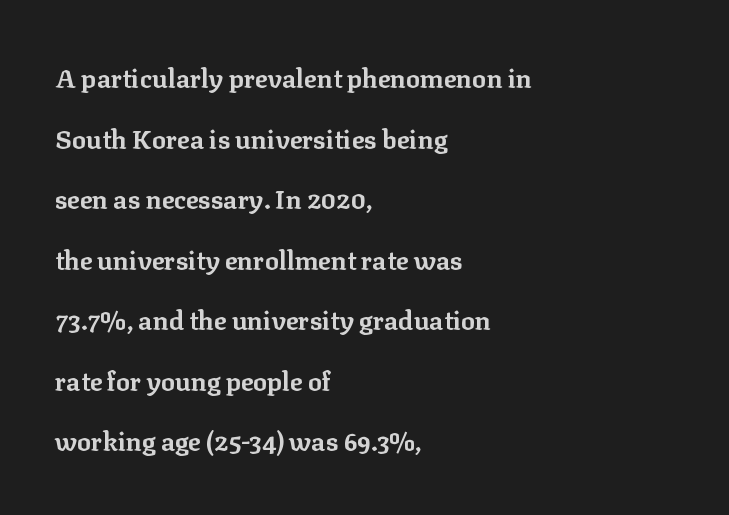
{"italic": "no", "bold": "yes", "underline": "no", "align": "left", "line_spacing": "loose", "line_spacing_ratio": 2.33, "letter_spacing": "normal", "letter_spacing_em": 0.0, "glyph_px": 26}
